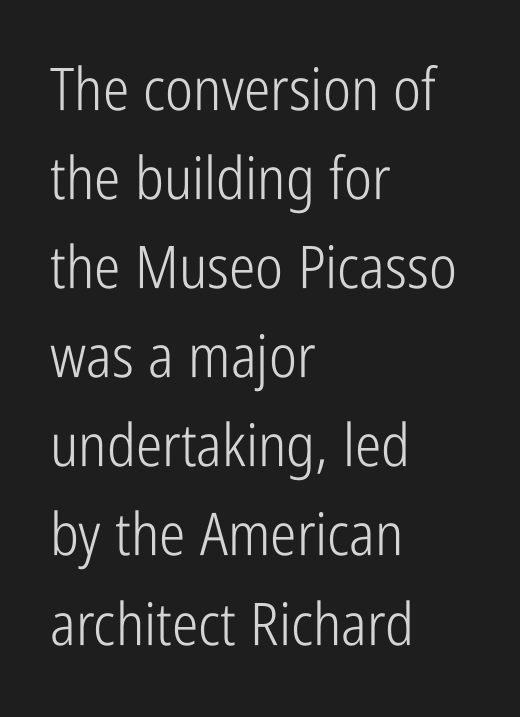
Q: Is the text bold? A: No.
Q: Is the text italic (slanted)? A: No, it is upright.
Q: Is the typeface a serif or a sans-serif typeface? A: Sans-serif.
Q: Is the text underlined? A: No.
Q: How is the paragraph aligned? A: Left-aligned.
Q: Is the spacing between letters normal or unusually wide? A: Normal.
Q: Is the spacing between lines tight, normal or loose? A: Normal.
Q: Width (condensed, normal, or wide)? A: Condensed.
Q: Stroke contrast? A: Low.
Q: x-height? A: Medium.
Q: Monospaced? A: No.
